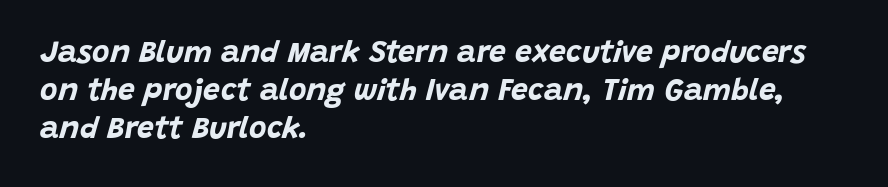
The string is rendered with underlining switched off. Summary of vertical rhythm: regular, with standard interline spacing. This sample uses plain, unmodified letter spacing. Here the designer chose a conventional face with non-uniform glyph widths. Looking at the ascenders, they clearly lean.
